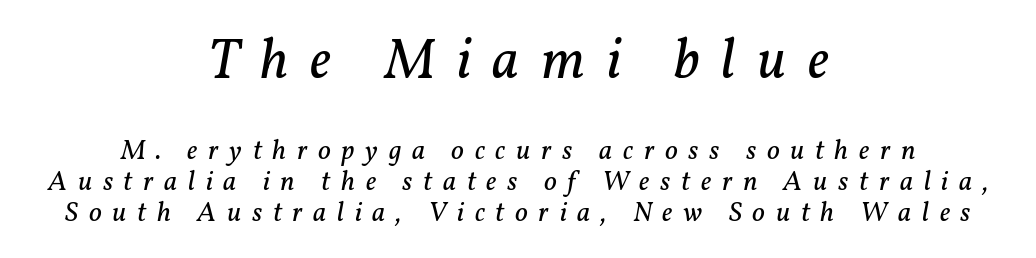
{"serif": "yes", "italic": "yes", "lean": "right", "slant_degrees": 11, "bold": "no", "weight": "regular", "width": "normal", "stroke_contrast": "low", "x_height": "medium", "monospaced": "no", "underline": "no", "align": "center", "line_spacing": "tight", "line_spacing_ratio": 1.11, "letter_spacing": "wide", "letter_spacing_em": 0.38, "larger_block": "first", "size_ratio": 2.04, "glyph_px": 57}
